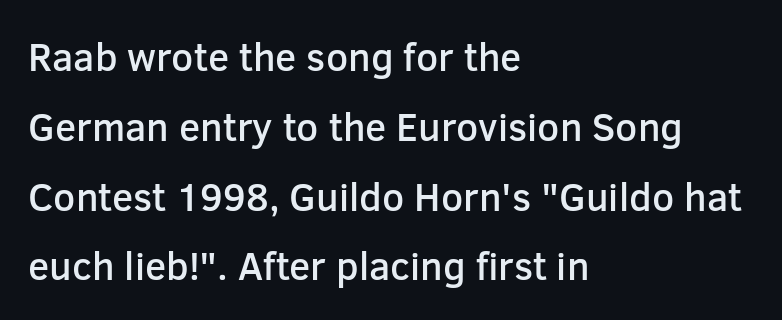
{"serif": "no", "italic": "no", "bold": "semi", "weight": "semibold", "width": "normal", "stroke_contrast": "low", "x_height": "medium", "monospaced": "no", "underline": "no", "align": "left", "line_spacing_ratio": 1.79, "letter_spacing": "normal", "letter_spacing_em": 0.0, "glyph_px": 39}
